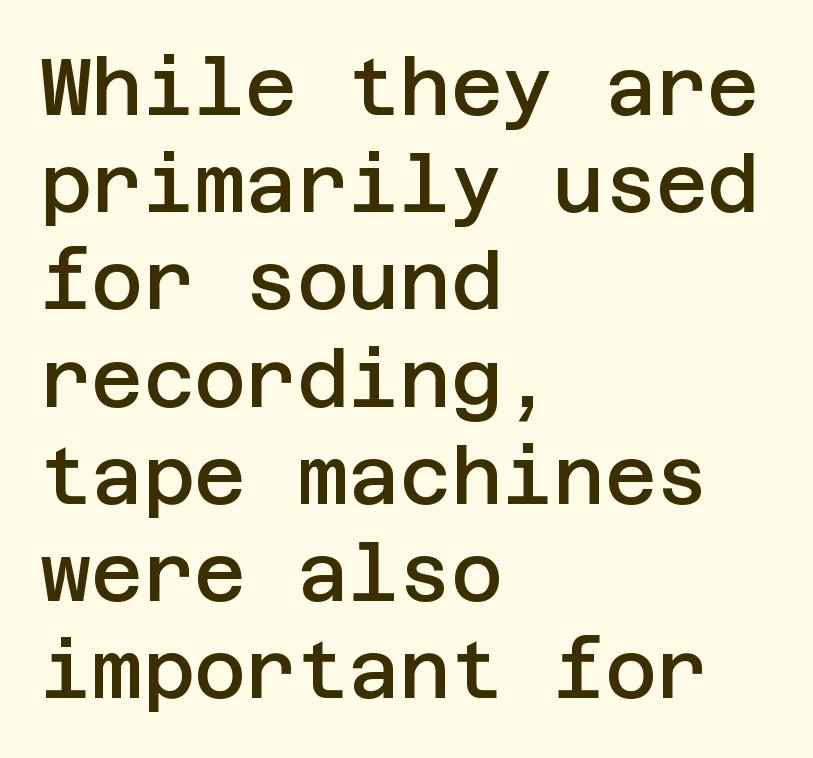
Q: Is the text bold? A: Semi-bold.
Q: Is the text italic (slanted)? A: No, it is upright.
Q: Is the typeface a serif or a sans-serif typeface? A: Sans-serif.
Q: Is the text underlined? A: No.
Q: How is the paragraph aligned? A: Left-aligned.
Q: Is the spacing between letters normal or unusually wide? A: Normal.
Q: Width (condensed, normal, or wide)? A: Normal.
Q: Stroke contrast? A: Low.
Q: x-height? A: Large.
